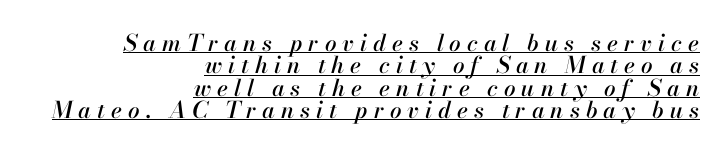
{"italic": "yes", "lean": "right", "slant_degrees": 13, "underline": "yes", "align": "right", "line_spacing": "tight", "line_spacing_ratio": 0.97, "letter_spacing": "wide", "letter_spacing_em": 0.26, "glyph_px": 23}
